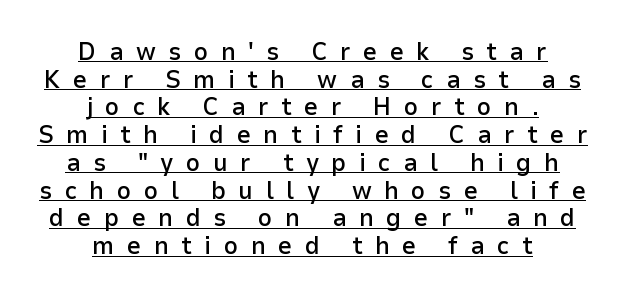
{"italic": "no", "bold": "semi", "underline": "yes", "align": "center", "line_spacing": "tight", "line_spacing_ratio": 1.11, "letter_spacing": "wide", "letter_spacing_em": 0.5, "glyph_px": 25}
